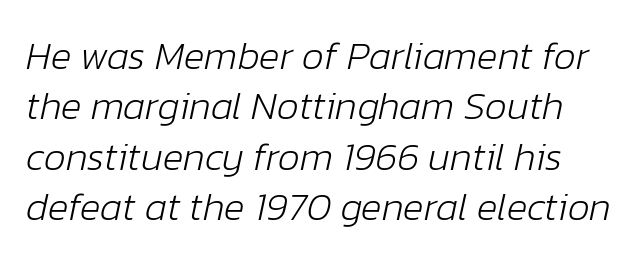
The string is rendered with underlining switched off. Letter spacing: default. Observe the lean: these are italic letterforms. Is this a fixed-width face? No — the glyphs have proportional, varying widths. Summary of weight: not heavy and not bold.
